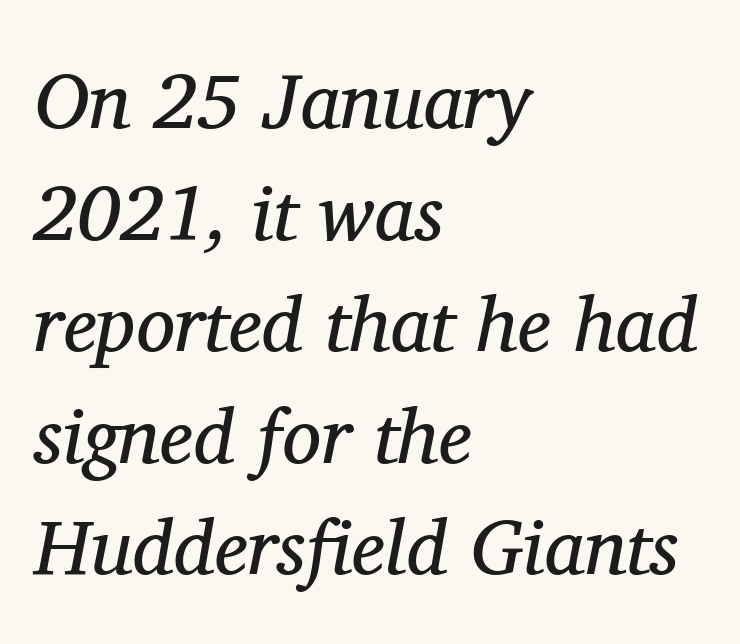
These lines are rendered in a variable-pitch font. Evenly set lines give the paragraph a standard silhouette. This sample uses plain, unmodified letter spacing. The paragraph has a hard left edge and a soft right edge. The font's italic variant was chosen for this text. A light-to-regular cut is what we see here.
